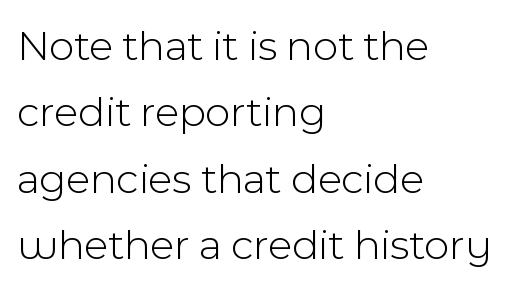
You could call the tracking neutral — neither tight nor loose. The line-height multiplier appears to be the usual default. This sample is left-justified, so line endings fall wherever the words run out. Each row of text sits above clean, open space. I'd call this a sans setting — the letters go barefoot. These lines were composed using upright roman letters.
